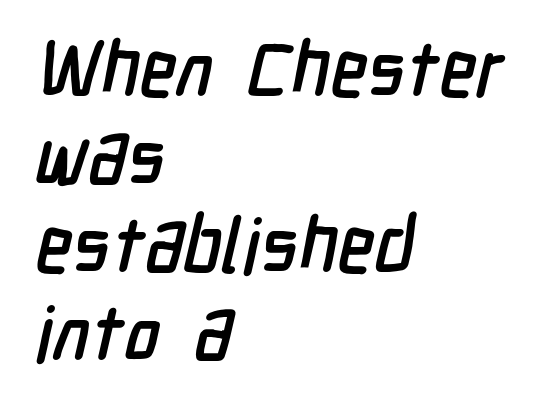
Proportional: the letters do not fall into vertical columns. Classification — sans serif. In CSS terms this would be text-align: left. The rendering keeps characters at their native spacing. Quick note: underline off.
